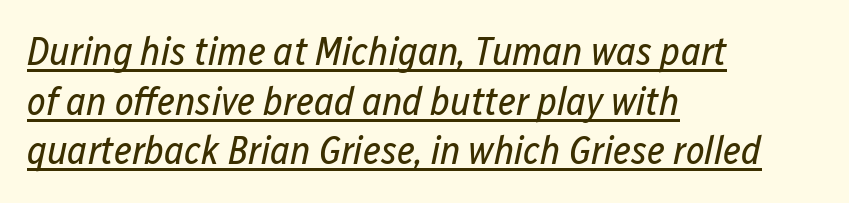
Think standard paragraph weight, or any step lighter than that. Emphasis-style slanted type is in use. These lines stack with their left ends in a neat column. Glance below the letters and you will spot a drawn line. Standard letterfit; no display-style spreading of the glyphs.
